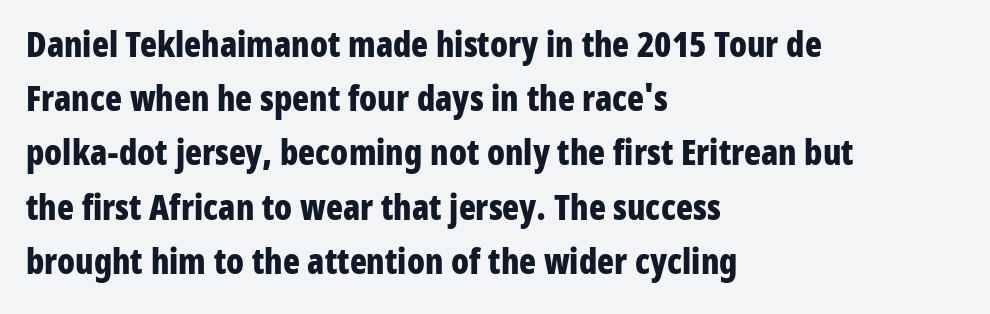
Is this a fixed-width face? No — the glyphs have proportional, varying widths. The characters look thick and weighty, a clear bold. Does the copy run flush right? No — it runs flush left. The letters sit at their default tracking, neither squeezed nor spread. Each letter's strokes conclude bluntly, with no projecting serifs.
